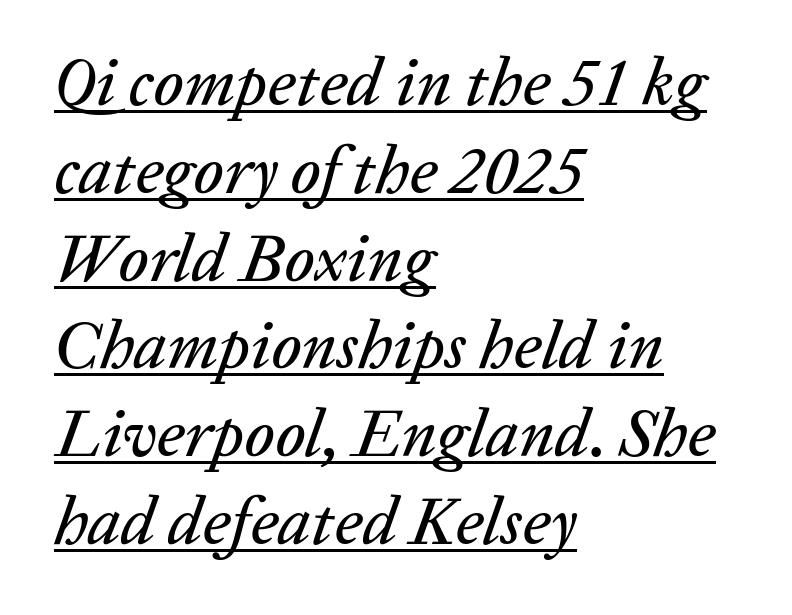
Q: Is the text italic (slanted)? A: Yes, it leans right by about 20 degrees.
Q: Is the text underlined? A: Yes.
Q: How is the paragraph aligned? A: Left-aligned.
Q: Is the spacing between letters normal or unusually wide? A: Normal.
Q: Is the spacing between lines tight, normal or loose? A: Normal.
Q: Width (condensed, normal, or wide)? A: Normal.
Q: Stroke contrast? A: Low.
Q: x-height? A: Medium.
Q: Monospaced? A: No.
